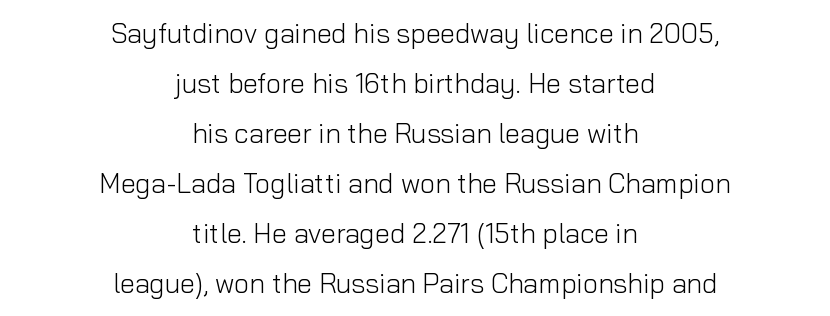
{"italic": "no", "bold": "no", "underline": "no", "align": "center", "line_spacing_ratio": 1.85, "letter_spacing": "normal", "letter_spacing_em": 0.0, "glyph_px": 27}
